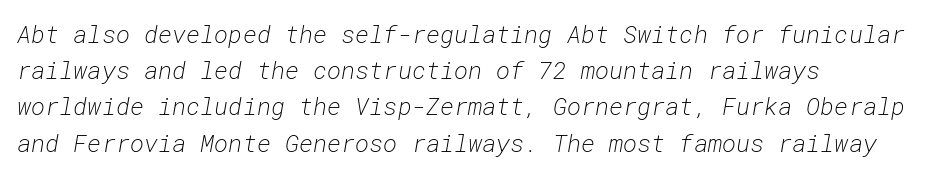
Q: Is the text bold? A: No.
Q: Is the text italic (slanted)? A: Yes, it leans right by about 10 degrees.
Q: Is the text underlined? A: No.
Q: How is the paragraph aligned? A: Left-aligned.
Q: Is the spacing between letters normal or unusually wide? A: Normal.
Q: Is the spacing between lines tight, normal or loose? A: Normal.
